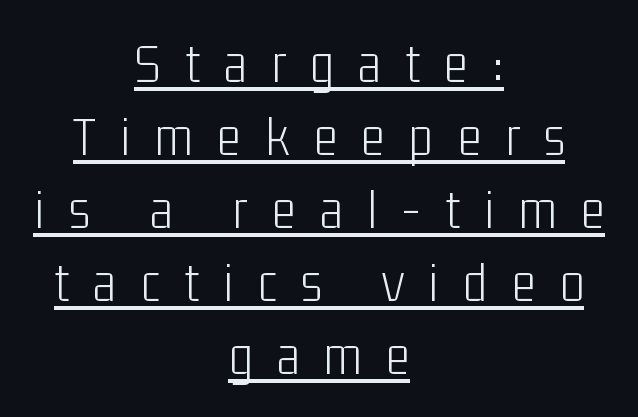
Q: Is the text bold? A: No.
Q: Is the text italic (slanted)? A: No, it is upright.
Q: Is the typeface a serif or a sans-serif typeface? A: Sans-serif.
Q: Is the text underlined? A: Yes.
Q: How is the paragraph aligned? A: Centered.
Q: Is the spacing between letters normal or unusually wide? A: Unusually wide.
Q: Is the spacing between lines tight, normal or loose? A: Normal.
Q: Width (condensed, normal, or wide)? A: Condensed.
Q: Stroke contrast? A: Low.
Q: x-height? A: Medium.
Q: Monospaced? A: No.
